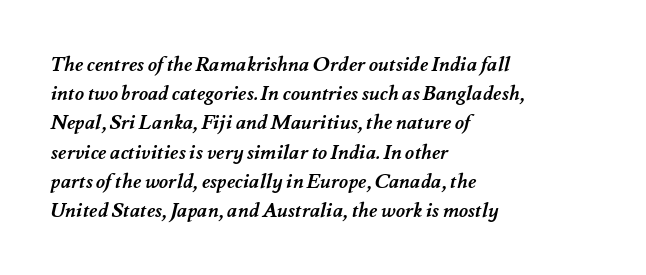
{"bold": "yes", "underline": "no", "align": "left", "line_spacing": "normal", "line_spacing_ratio": 1.46, "letter_spacing": "normal", "letter_spacing_em": 0.0, "glyph_px": 20}
